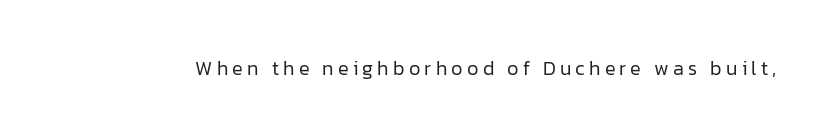
Tall strokes in this sample are plumb rather than angled. Loose tracking; the words dissolve into strings of separated letters. Stroke mass is kept to a normal reading level or below. Glance below the letters and you will spot only blank space.
